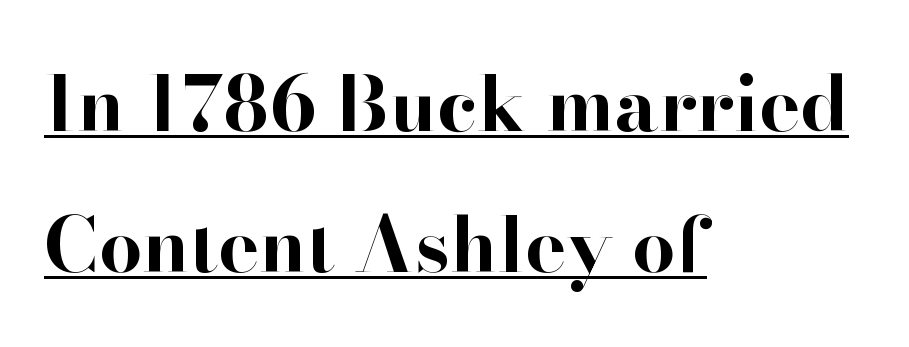
Think of a printed novel: that variable character pitch is what you see here. The rendering shows small feet on the letterforms — a serif design. The lettering stays uniformly vertical, giving the passage a roman look. Weight: bold. Quick note: underline on. In CSS terms this would be text-align: left.
